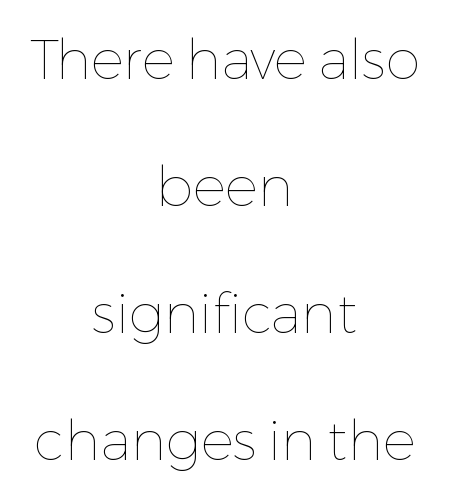
The image shows 55 px thin type, upright; set centered, loose line spacing (2.31x), normal letter spacing, not underlined; low stroke contrast and a medium x-height.
